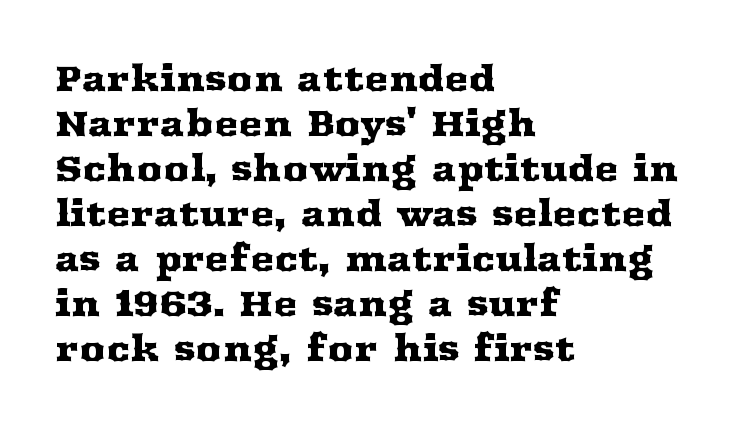
{"serif": "yes", "italic": "no", "width": "wide", "stroke_contrast": "medium", "x_height": "medium", "monospaced": "no", "underline": "no", "align": "left", "line_spacing": "normal", "line_spacing_ratio": 1.25, "letter_spacing": "normal", "letter_spacing_em": 0.0, "glyph_px": 36}
